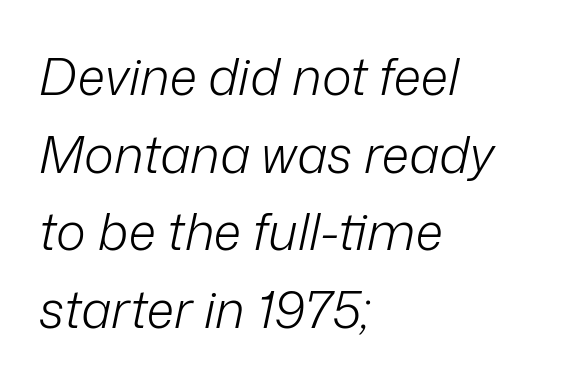
This rendering leaves character spacing at its baseline value. The characters are drawn with everyday or finer stroke widths. In terms of posture, this sample is oblique. The passage is arranged the way most books set body copy — flush left. The letters advance in unequal steps, a hallmark of proportional type.
